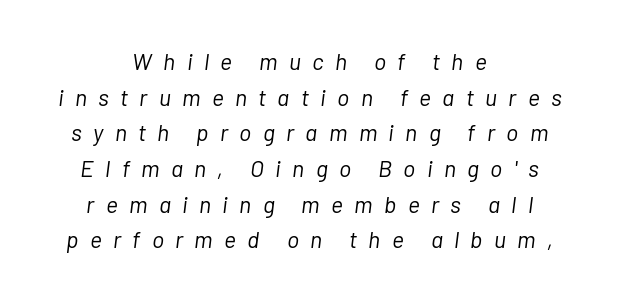
The letters are spread apart with noticeably loose tracking. The setting favours the middle, as headings and verse often do. The block of text has a typical density, with ordinary space between rows. The specimen reads as italic at a glance. Weight: in the light-to-regular range. Type without underlining.
